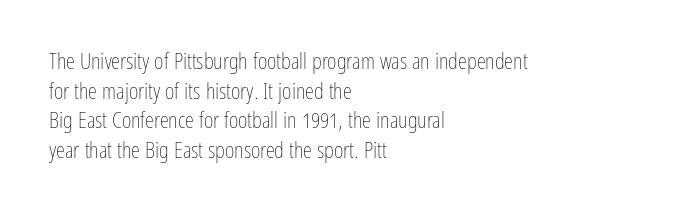
The lines sit at an ordinary, default distance from one another. The rag falls on the right side of this text block. The characters are drawn with everyday or finer stroke widths. Descender tails drop into unmarked territory.
